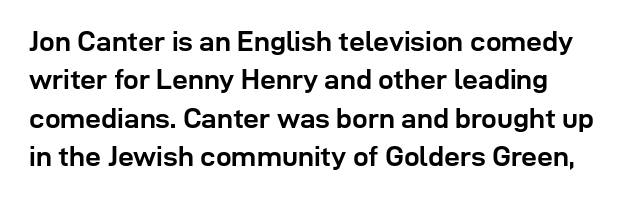
Is this a fixed-width face? No — the glyphs have proportional, varying widths. Tracking here is standard; glyphs follow each other at the usual distance. Vertical strokes here are truly vertical. Descender tails drop into unmarked territory. Regarding leading, the lines here are spaced in the standard way. Its strokes are broad and dark, the hallmark of bold type.
